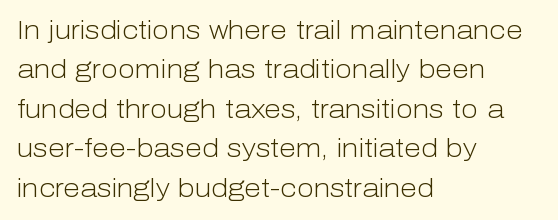
{"italic": "no", "bold": "no", "underline": "no", "align": "left", "line_spacing": "normal", "line_spacing_ratio": 1.58, "letter_spacing": "normal", "letter_spacing_em": 0.0, "glyph_px": 25}
